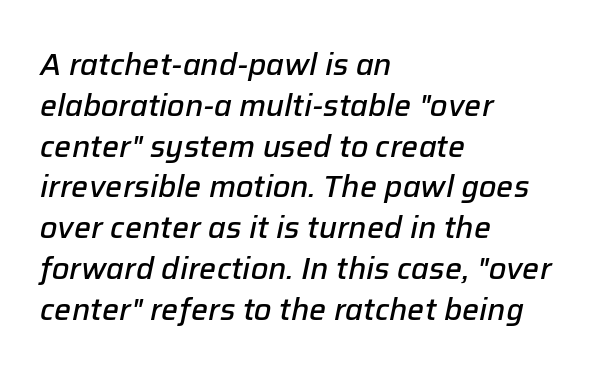
The image shows 30 px semibold type, italic (leaning right); set left-aligned, normal line spacing (1.36x), normal letter spacing, not underlined; low stroke contrast and a medium x-height.
